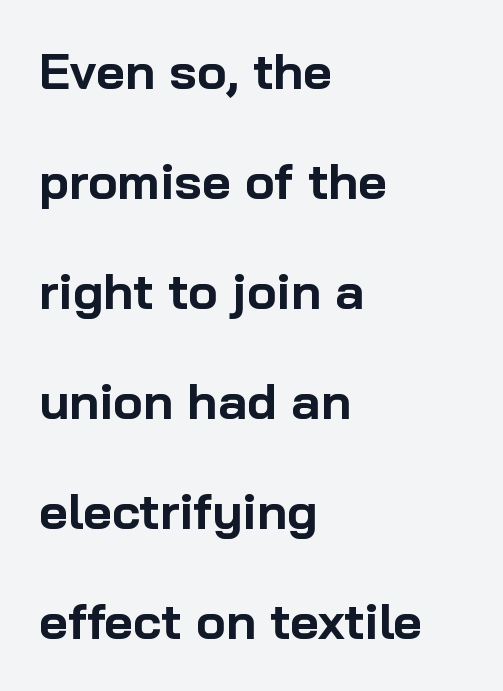
Beneath every word, the page is bare. The passage shown is typed in a proportional face where columns would drift. The rendering shows plain stroke endings on the letterforms — a sans-serif design. The type is set solid horizontally, with unmodified tracking. The lines in this sample share a left origin and differ only in where they stop.
